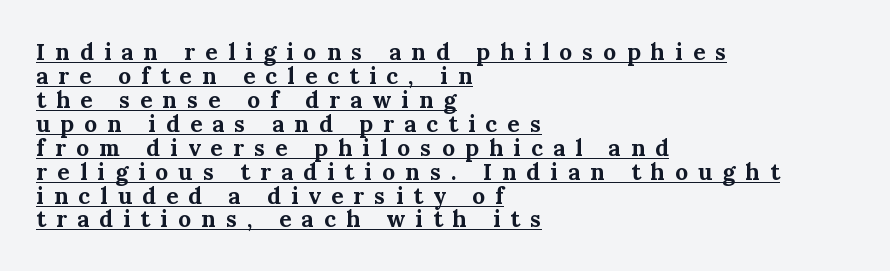
{"italic": "no", "bold": "yes", "underline": "yes", "align": "left", "line_spacing": "tight", "line_spacing_ratio": 1.04, "letter_spacing": "wide", "letter_spacing_em": 0.44, "glyph_px": 23}
